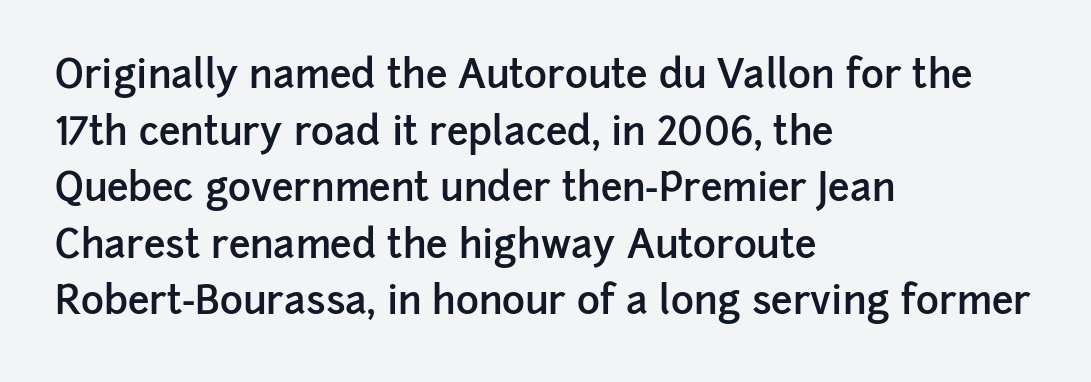
Q: Is the text bold? A: Semi-bold.
Q: Is the text italic (slanted)? A: No, it is upright.
Q: Is the typeface a serif or a sans-serif typeface? A: Sans-serif.
Q: Is the text underlined? A: No.
Q: How is the paragraph aligned? A: Left-aligned.
Q: Is the spacing between letters normal or unusually wide? A: Normal.
Q: Is the spacing between lines tight, normal or loose? A: Normal.
Q: Width (condensed, normal, or wide)? A: Normal.
Q: Stroke contrast? A: Low.
Q: x-height? A: Medium.
Q: Monospaced? A: No.
